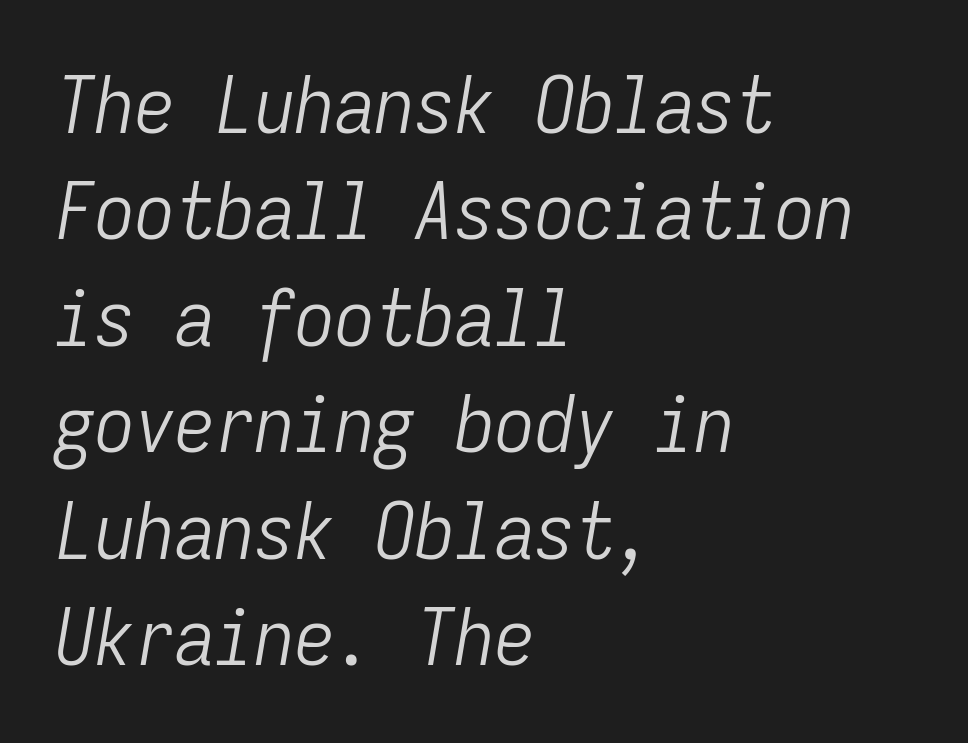
Where is the straight margin? On the left. The lines sit at an ordinary, default distance from one another. There's an unmistakable incline to the writing here. Quick note: underline off. Weight: in the light-to-regular range.
